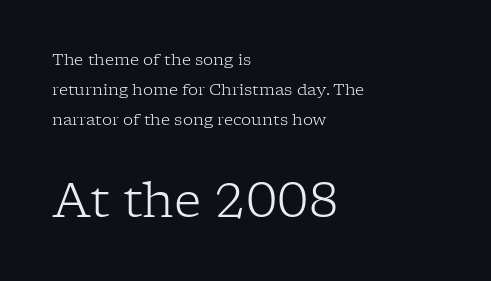
Ink coverage per letter is moderate at most. Character widths vary here, with narrow letters taking less room than wide ones. In terms of letterform style, serifs are clearly present. Inter-character spacing is left at the font's built-in metrics.
